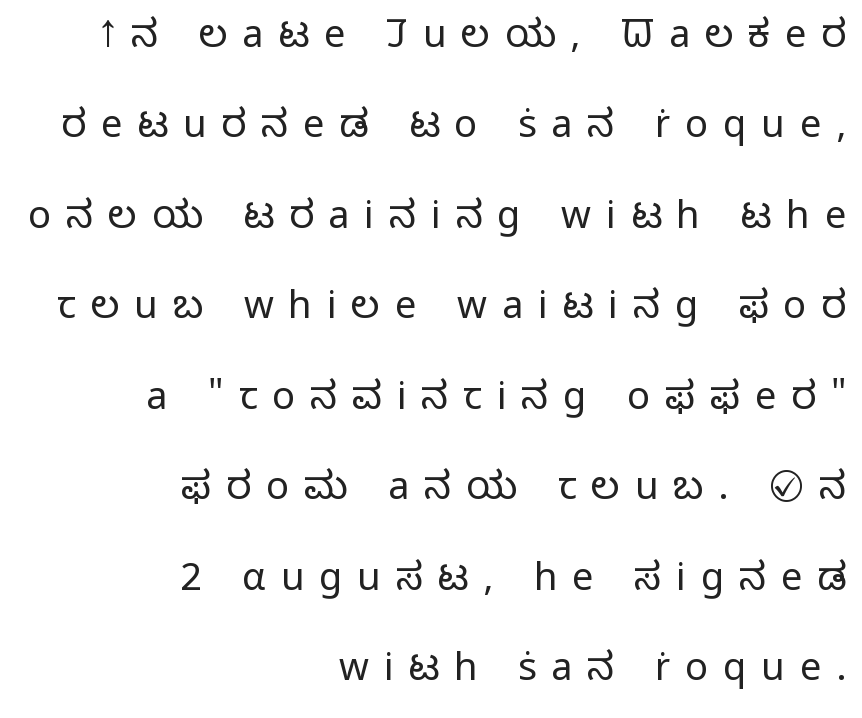
The image shows 38 px light sans-serif type, upright; set right-aligned, loose line spacing (2.38x), unusually wide letter spacing (+0.39 em), not underlined; low stroke contrast and a medium x-height.
